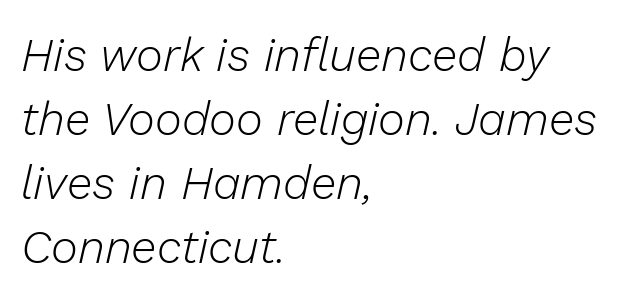
{"italic": "yes", "lean": "right", "slant_degrees": 13, "bold": "no", "weight": "light", "width": "normal", "stroke_contrast": "low", "x_height": "medium", "monospaced": "no", "underline": "no", "align": "left", "line_spacing": "normal", "line_spacing_ratio": 1.39, "letter_spacing": "normal", "letter_spacing_em": 0.0, "glyph_px": 46}
